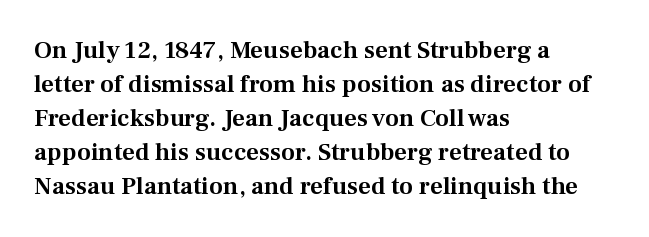
These lines were composed using upright roman letters. Line beginnings align vertically; line endings do not. Quick note: underline off. Nobody touched the tracking dial on this one. Leading matches the norm, producing a regular column.
